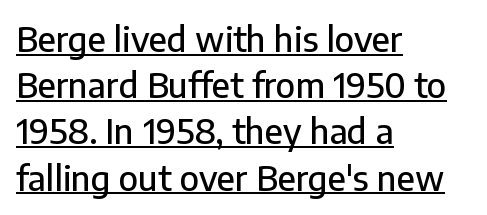
Q: Is the text italic (slanted)? A: No, it is upright.
Q: Is the typeface a serif or a sans-serif typeface? A: Sans-serif.
Q: Is the text underlined? A: Yes.
Q: How is the paragraph aligned? A: Left-aligned.
Q: Is the spacing between letters normal or unusually wide? A: Normal.
Q: Is the spacing between lines tight, normal or loose? A: Normal.
Q: Width (condensed, normal, or wide)? A: Normal.
Q: Stroke contrast? A: Low.
Q: x-height? A: Medium.
Q: Monospaced? A: No.
